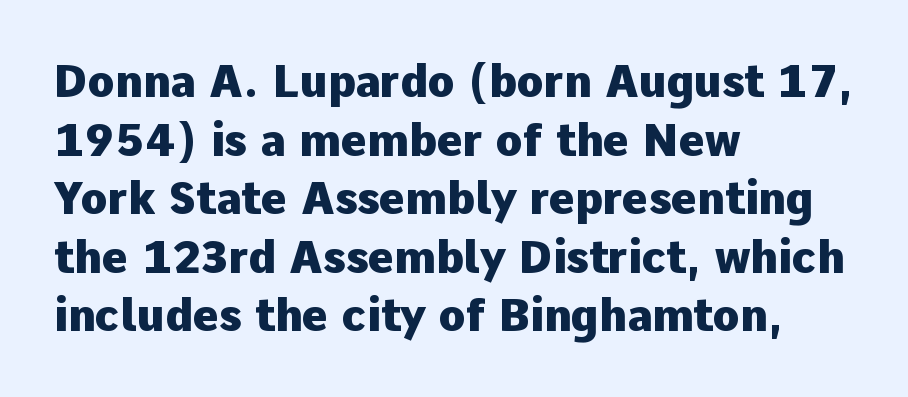
Q: Is the text bold? A: Yes.
Q: Is the text italic (slanted)? A: No, it is upright.
Q: Is the typeface a serif or a sans-serif typeface? A: Sans-serif.
Q: Is the text underlined? A: No.
Q: How is the paragraph aligned? A: Left-aligned.
Q: Is the spacing between letters normal or unusually wide? A: Normal.
Q: Is the spacing between lines tight, normal or loose? A: Normal.
Q: Width (condensed, normal, or wide)? A: Normal.
Q: Stroke contrast? A: Low.
Q: x-height? A: Medium.
Q: Monospaced? A: No.
